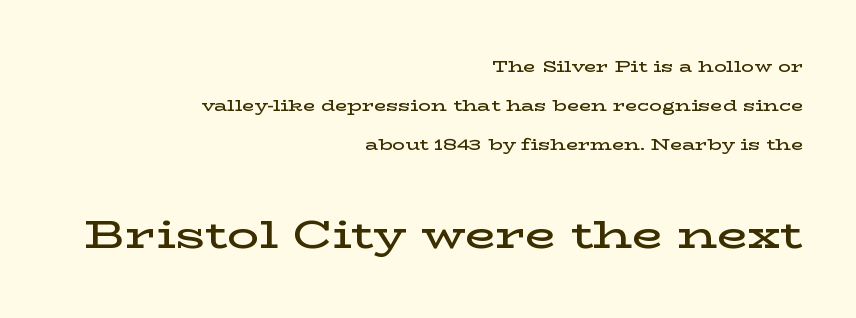
The image shows 40 px semibold, wide serif type, upright; set right-aligned, loose line spacing (2.43x), normal letter spacing, not underlined; the second (bottom) block is 2.5x larger; low stroke contrast and a medium x-height.
